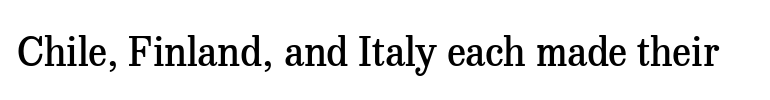
Stroke terminals: seriffed. Think of a printed novel: that variable character pitch is what you see here. Standard letterfit; no display-style spreading of the glyphs. The font is running at a semibold setting, under full bold. The specimen reads as upright at a glance. Honestly, there is no underline to notice here at all.
